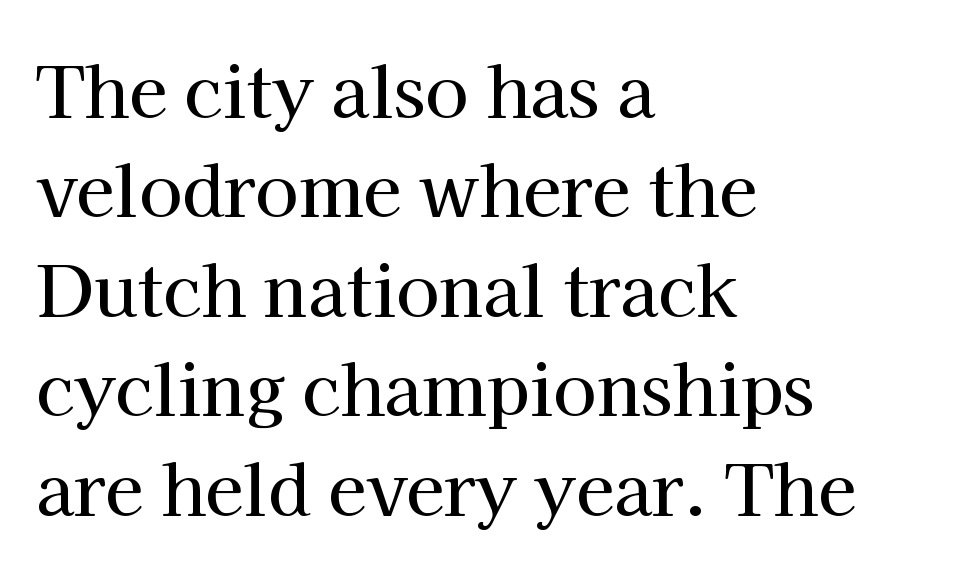
Does the leading feel generous? No, just average. Designer's note — italics off, roman on. Looks like regular typesetting: each glyph gets only the width it needs. Typographically, this falls in the serif category. One-word summary of the alignment: left.
